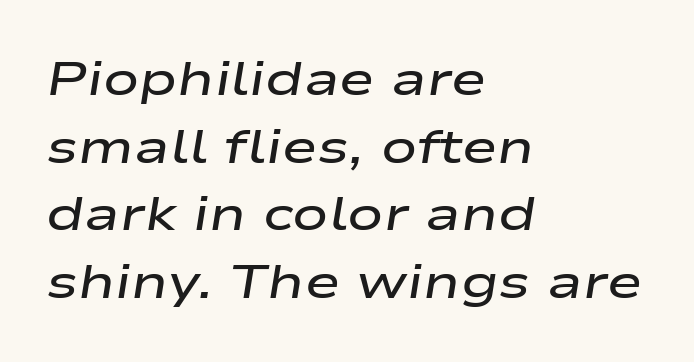
{"italic": "yes", "lean": "right", "slant_degrees": 9, "bold": "semi", "weight": "semibold", "width": "wide", "stroke_contrast": "low", "x_height": "medium", "monospaced": "no", "underline": "no", "align": "left", "line_spacing": "normal", "line_spacing_ratio": 1.41, "letter_spacing": "normal", "letter_spacing_em": 0.0, "glyph_px": 48}
